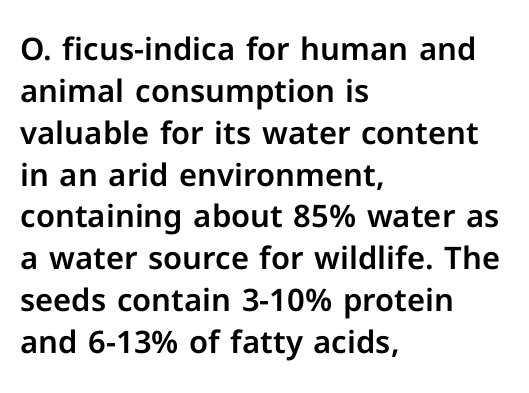
{"serif": "no", "italic": "no", "width": "normal", "stroke_contrast": "low", "x_height": "medium", "monospaced": "no", "underline": "no", "align": "left", "line_spacing": "normal", "line_spacing_ratio": 1.35, "letter_spacing": "normal", "letter_spacing_em": 0.0, "glyph_px": 31}
